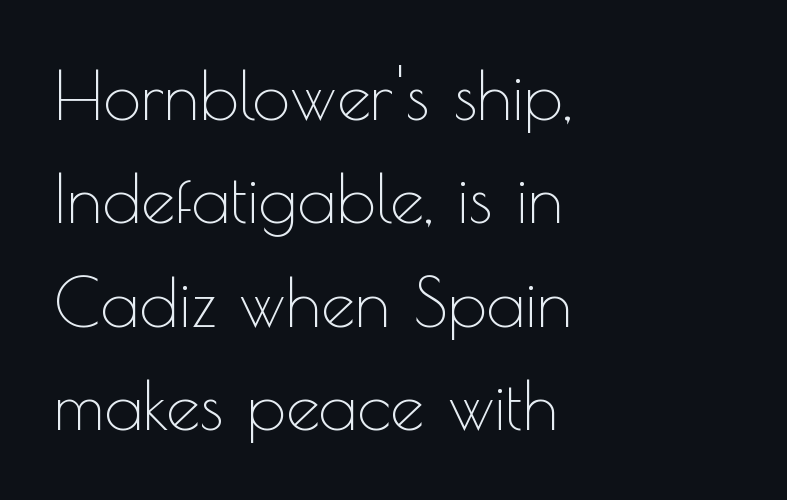
This sample has the flowing, uneven cadence of proportional lettering. Inter-character spacing is left at the font's built-in metrics. Are there feet on the stems? There aren't — it's a sans. Alignment: flush left.
